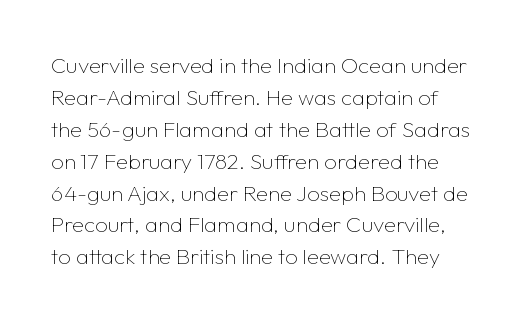
{"italic": "no", "bold": "no", "underline": "no", "line_spacing": "normal", "line_spacing_ratio": 1.45, "letter_spacing": "normal", "letter_spacing_em": 0.0, "glyph_px": 22}
